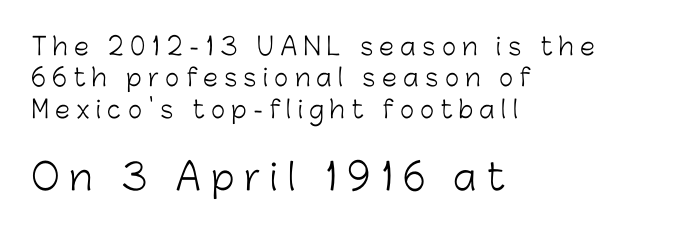
Q: Is the text bold? A: No.
Q: Is the text italic (slanted)? A: No, it is upright.
Q: Is the typeface a serif or a sans-serif typeface? A: Sans-serif.
Q: Is the text underlined? A: No.
Q: How is the paragraph aligned? A: Left-aligned.
Q: Is the spacing between letters normal or unusually wide? A: Unusually wide.
Q: Is the spacing between lines tight, normal or loose? A: Normal.
Q: Which block of text is set in a larger size, the first (top) or the second (bottom)? A: The second (bottom) one.
Q: Width (condensed, normal, or wide)? A: Normal.
Q: Stroke contrast? A: Low.
Q: x-height? A: Medium.
Q: Monospaced? A: No.
